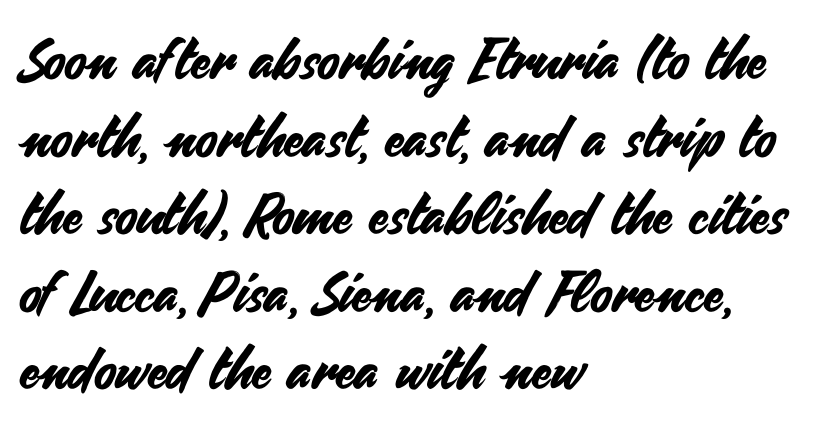
{"serif": "no", "width": "normal", "stroke_contrast": "medium", "x_height": "small", "monospaced": "no", "underline": "no", "align": "left", "line_spacing": "normal", "line_spacing_ratio": 1.36, "letter_spacing": "normal", "letter_spacing_em": 0.0, "glyph_px": 57}
